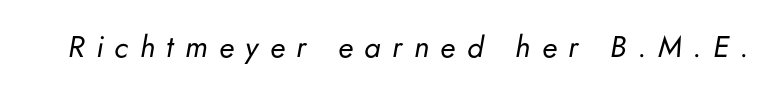
Q: Is the text bold? A: No.
Q: Is the text italic (slanted)? A: Yes, it leans right by about 5 degrees.
Q: Is the text underlined? A: No.
Q: Is the spacing between letters normal or unusually wide? A: Unusually wide.
Q: Width (condensed, normal, or wide)? A: Normal.
Q: Stroke contrast? A: Low.
Q: x-height? A: Small.
Q: Monospaced? A: No.
